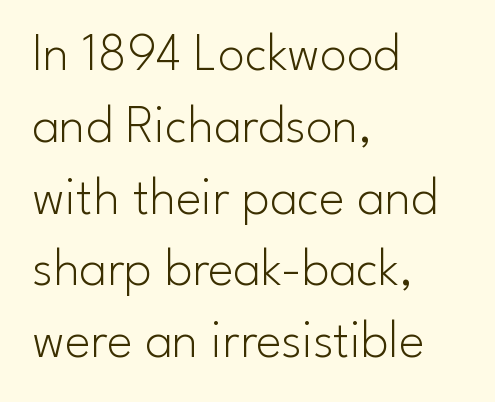
The image shows 54 px light sans-serif type, upright; set left-aligned, normal line spacing (1.33x), normal letter spacing, not underlined; low stroke contrast and a small x-height.
